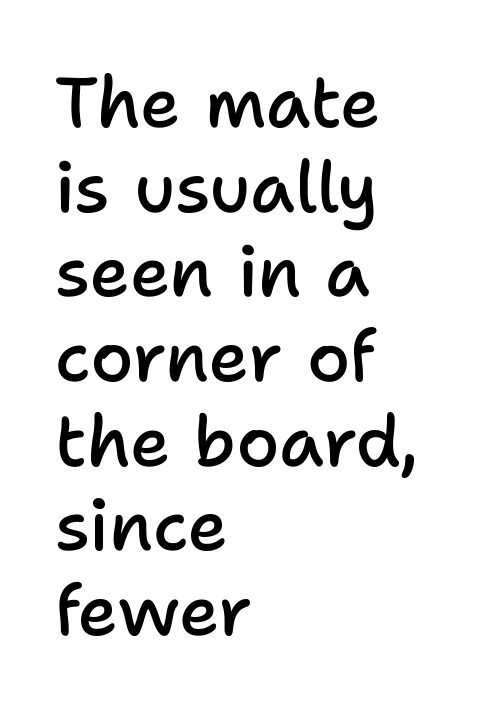
Q: Is the text bold? A: Semi-bold.
Q: Is the text italic (slanted)? A: No, it is upright.
Q: Is the typeface a serif or a sans-serif typeface? A: Sans-serif.
Q: Is the text underlined? A: No.
Q: How is the paragraph aligned? A: Left-aligned.
Q: Is the spacing between letters normal or unusually wide? A: Normal.
Q: Width (condensed, normal, or wide)? A: Normal.
Q: Stroke contrast? A: Low.
Q: x-height? A: Medium.
Q: Monospaced? A: No.
